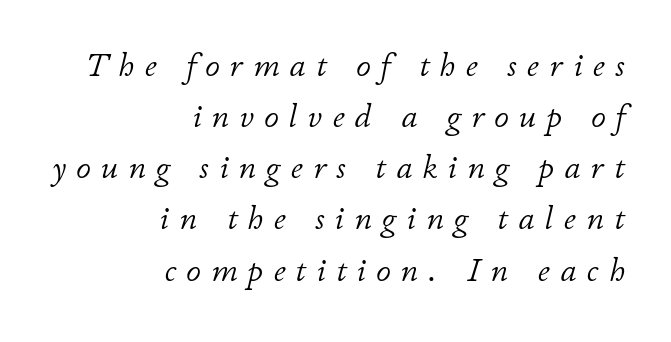
What stands out about the letter spacing? Its width — letters are far apart. A flush-right, rag-left setting is used for this passage. Character widths vary here, with narrow letters taking less room than wide ones. Nobody drew a line under any word here. Rows of type keep a routine distance in the vertical direction.
